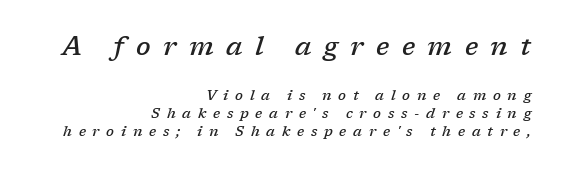
The image shows 26 px text type, italic (leaning right); set right-aligned, normal line spacing (1.29x), unusually wide letter spacing (+0.48 em), not underlined; the first (top) block is 1.86x larger.
